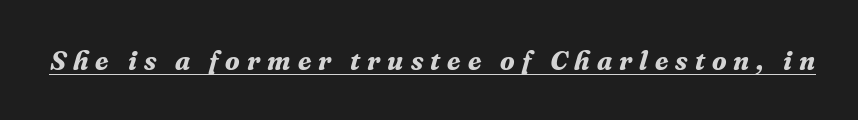
{"italic": "yes", "lean": "right", "slant_degrees": 16, "bold": "yes", "underline": "yes", "letter_spacing": "wide", "letter_spacing_em": 0.26, "glyph_px": 27}
